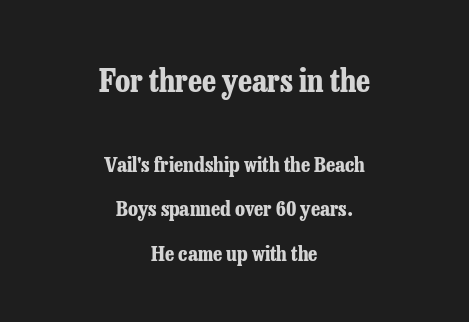
{"serif": "yes", "italic": "no", "bold": "yes", "weight": "bold", "width": "condensed", "stroke_contrast": "low", "x_height": "medium", "monospaced": "no", "underline": "no", "align": "center", "line_spacing": "loose", "line_spacing_ratio": 2.11, "letter_spacing": "normal", "letter_spacing_em": 0.0, "larger_block": "first", "size_ratio": 1.52, "glyph_px": 32}
